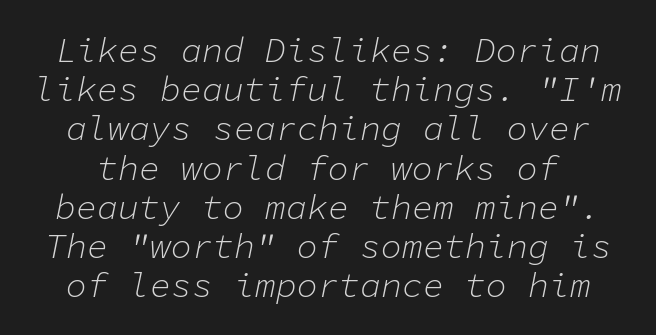
The image shows 35 px light type, italic (leaning right), monospaced; set tight line spacing (1.12x), normal letter spacing, not underlined; low stroke contrast and a medium x-height.
